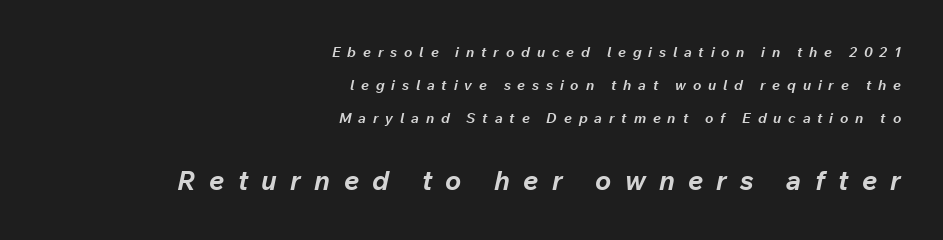
{"italic": "yes", "lean": "right", "slant_degrees": 12, "bold": "yes", "underline": "no", "align": "right", "line_spacing": "loose", "line_spacing_ratio": 2.35, "letter_spacing": "wide", "letter_spacing_em": 0.49, "larger_block": "second", "size_ratio": 1.93, "glyph_px": 27}
